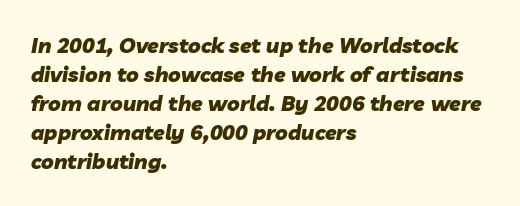
The image shows 21 px bold type, italic (leaning right); set left-aligned, normal line spacing (1.38x), normal letter spacing, not underlined.
